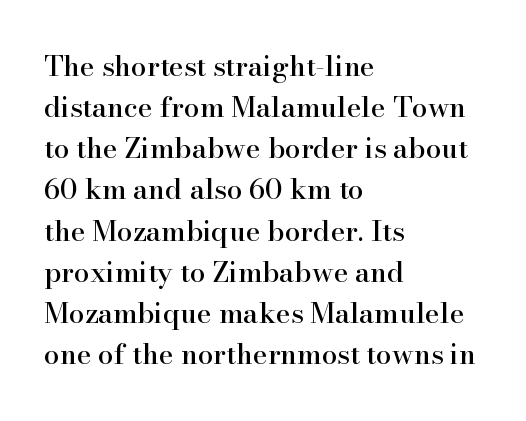
A roman cut, with each character standing at attention. No extra tracking has been applied to these lines. Horizontal bands of white between lines are of average thickness. Line starts are locked; line ends wander. I'd call this a serif setting — the letters wear small feet. Here the designer chose a conventional face with non-uniform glyph widths.
